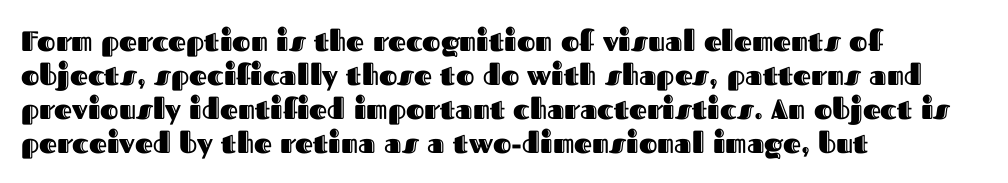
Horizontally, the lines are justified to the leading edge only. Check the space under the baseline: it is left empty. The letters stand upright; this is a roman face. These lines keep a tight, regular rhythm from letter to letter. Note the varied advance widths — an 'i' is clearly narrower than an 'm'.
